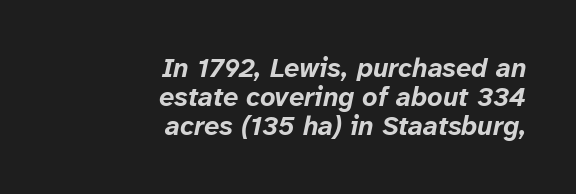
{"italic": "yes", "lean": "right", "slant_degrees": 12, "bold": "yes", "underline": "no", "align": "right", "line_spacing": "tight", "line_spacing_ratio": 1.07, "letter_spacing": "normal", "letter_spacing_em": 0.0, "glyph_px": 27}
